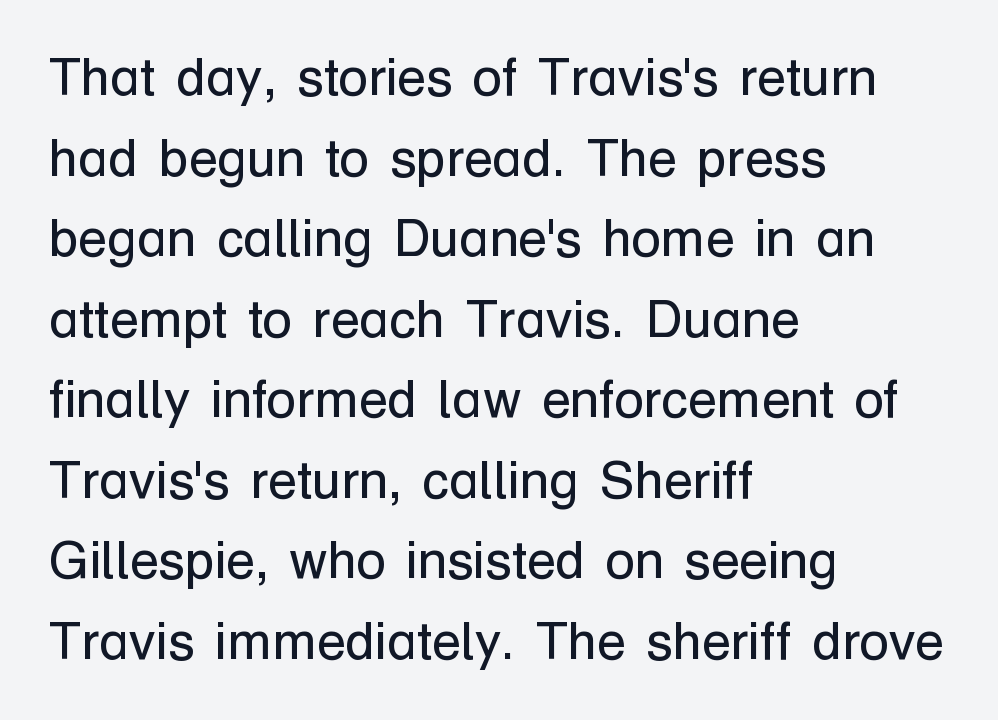
{"serif": "no", "italic": "no", "bold": "no", "weight": "regular", "width": "normal", "stroke_contrast": "low", "x_height": "medium", "monospaced": "no", "underline": "no", "align": "left", "line_spacing": "normal", "line_spacing_ratio": 1.52, "letter_spacing": "normal", "letter_spacing_em": 0.0, "glyph_px": 53}
